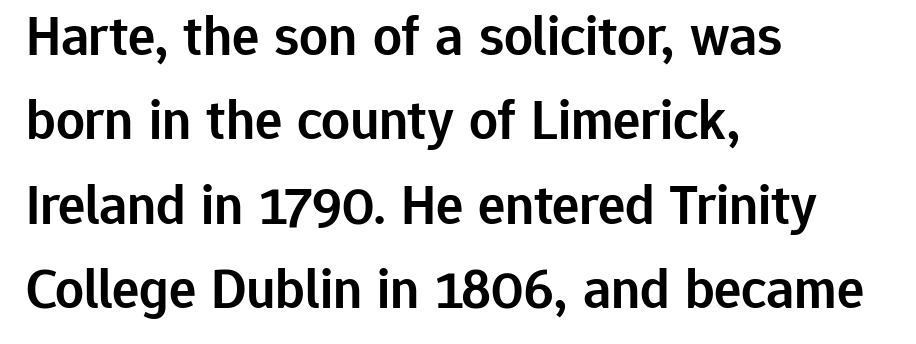
Q: Is the text bold? A: Semi-bold.
Q: Is the text italic (slanted)? A: No, it is upright.
Q: Is the typeface a serif or a sans-serif typeface? A: Sans-serif.
Q: Is the text underlined? A: No.
Q: How is the paragraph aligned? A: Left-aligned.
Q: Is the spacing between letters normal or unusually wide? A: Normal.
Q: Is the spacing between lines tight, normal or loose? A: Normal.
Q: Width (condensed, normal, or wide)? A: Normal.
Q: Stroke contrast? A: Low.
Q: x-height? A: Medium.
Q: Monospaced? A: No.
